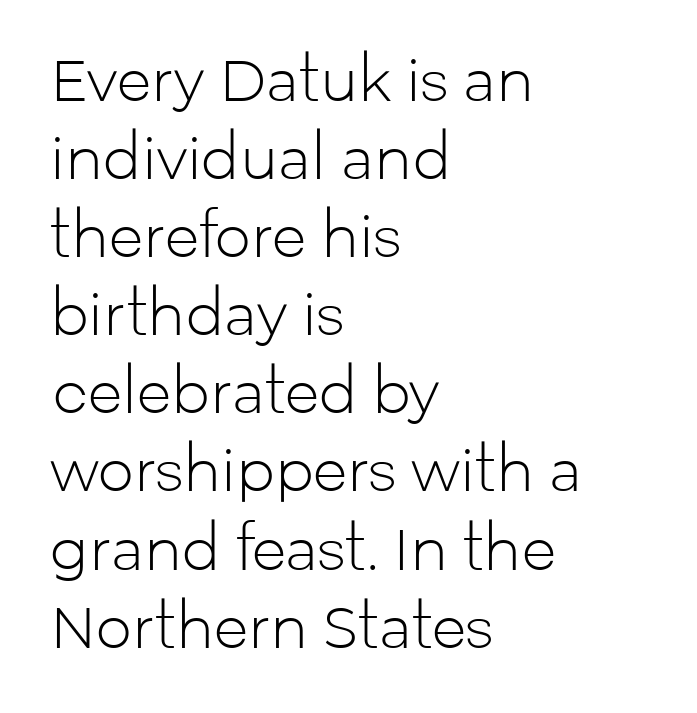
What stands out about the letter spacing? Nothing — it is the standard amount. Anything drawn beneath the words? Only blank space. The space between consecutive lines is moderate. Ink coverage per letter is moderate at most. The rendering uses natural spacing where letterforms have individual widths.
